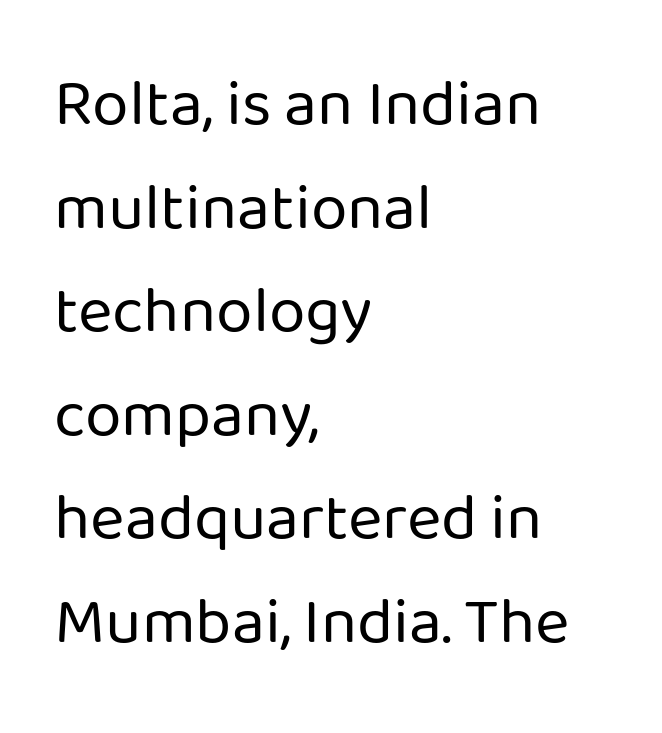
A bare baseline throughout the passage. The designer went with a sans here, leaving each stem footless. The letters advance in unequal steps, a hallmark of proportional type. A light-to-regular cut is what we see here. Italic? Not at all — the glyphs are vertical. The passage shown has conventional tracking throughout.
